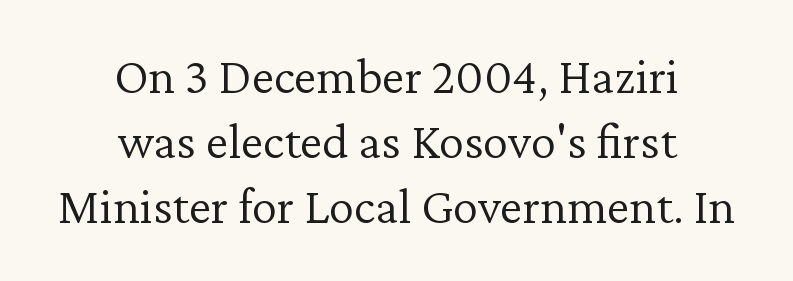
{"serif": "yes", "italic": "no", "bold": "no", "weight": "light", "width": "normal", "stroke_contrast": "low", "x_height": "medium", "monospaced": "no", "underline": "no", "align": "center", "line_spacing": "normal", "line_spacing_ratio": 1.27, "letter_spacing": "normal", "letter_spacing_em": 0.0, "glyph_px": 51}
